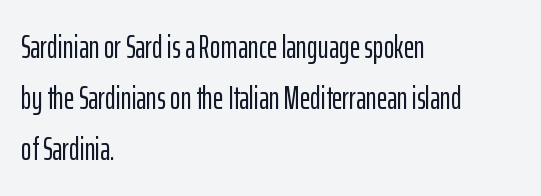
Each new line begins a customary step beneath the previous one. Spacing between characters is what you'd get straight out of the box. If you drew a line through each stem, it would be perfectly vertical. This rendering features lettering with no underline. What kind of face is this? One without serifs — a sans.
